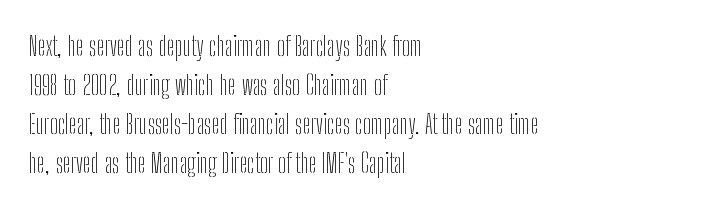
Default kerning and tracking; the words read as compact shapes. No heavy texture on the line: the type isn't bold. A roman cut, with each character standing at attention. Notice how the passage keeps a crisp vertical edge on the left only. Bare-footed words on every line.
